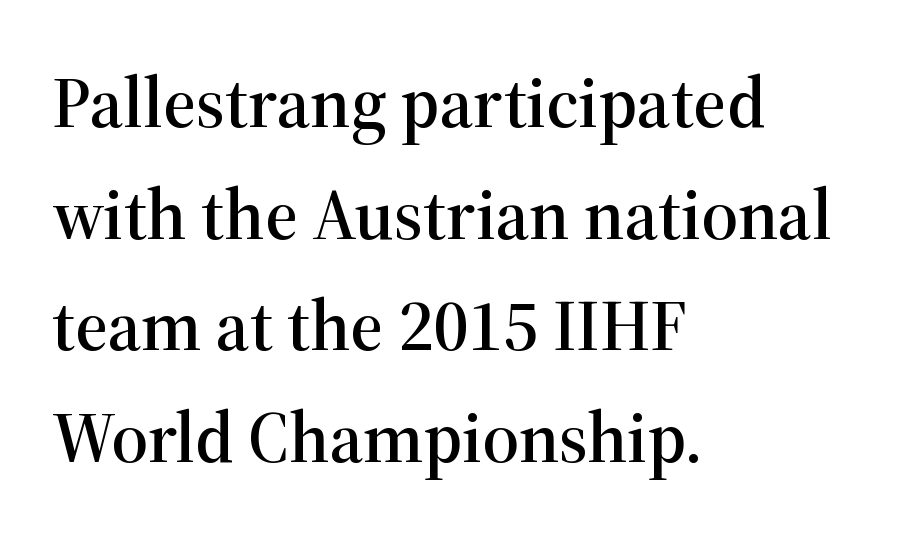
The image shows 72 px serif type, upright; set left-aligned, normal line spacing (1.55x), normal letter spacing, not underlined; high stroke contrast and a medium x-height.
